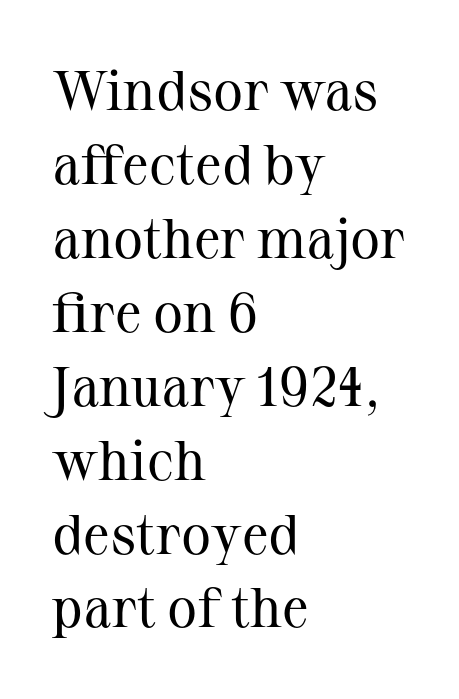
The image shows 56 px regular-weight serif type, upright; set left-aligned, normal line spacing (1.32x), normal letter spacing, not underlined; medium stroke contrast and a medium x-height.
